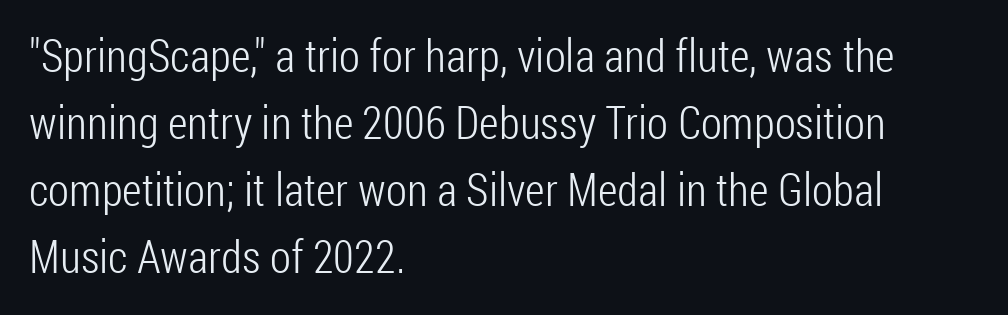
Serifs: no, the terminals of the letterforms are clean. Whoever set this chose a conventional vertical rhythm. The baseline area is clear. There is no visible air inserted between adjacent glyphs. This sample has the flowing, uneven cadence of proportional lettering. In terms of posture, this sample is upright.
